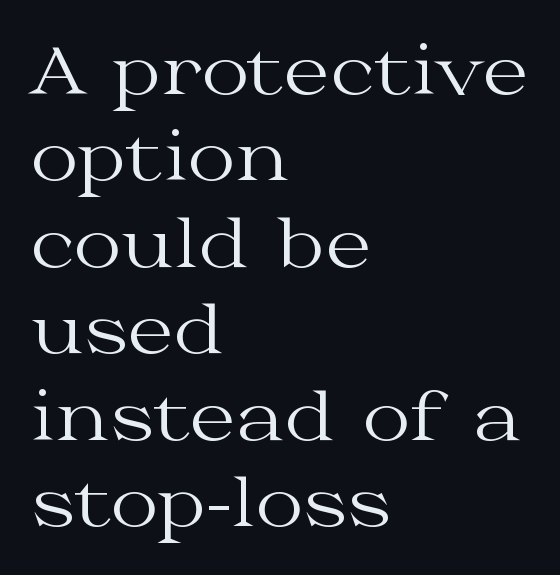
The image shows 66 px regular-weight, wide serif type, upright; set left-aligned, normal line spacing (1.31x), normal letter spacing, not underlined; medium stroke contrast and a medium x-height.
